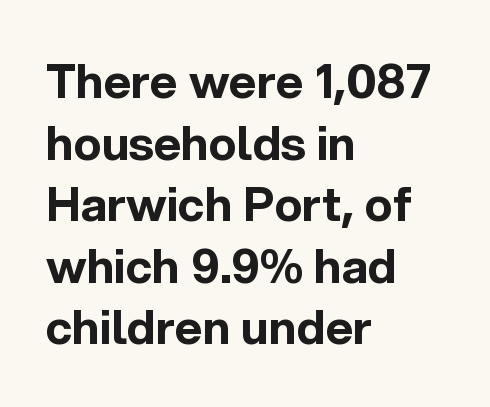
The image shows 47 px bold sans-serif type, upright; set left-aligned, normal line spacing (1.31x), normal letter spacing, not underlined; a medium x-height.
